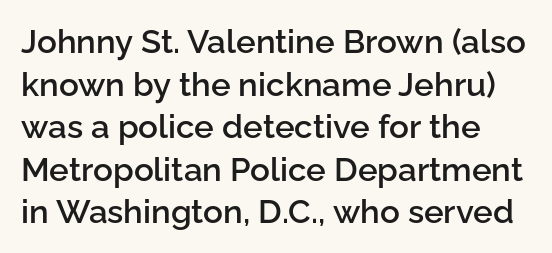
Q: Is the text bold? A: Semi-bold.
Q: Is the text italic (slanted)? A: No, it is upright.
Q: Is the typeface a serif or a sans-serif typeface? A: Sans-serif.
Q: Is the text underlined? A: No.
Q: Is the spacing between letters normal or unusually wide? A: Normal.
Q: Is the spacing between lines tight, normal or loose? A: Normal.
Q: Width (condensed, normal, or wide)? A: Normal.
Q: Stroke contrast? A: Low.
Q: x-height? A: Medium.
Q: Monospaced? A: No.
